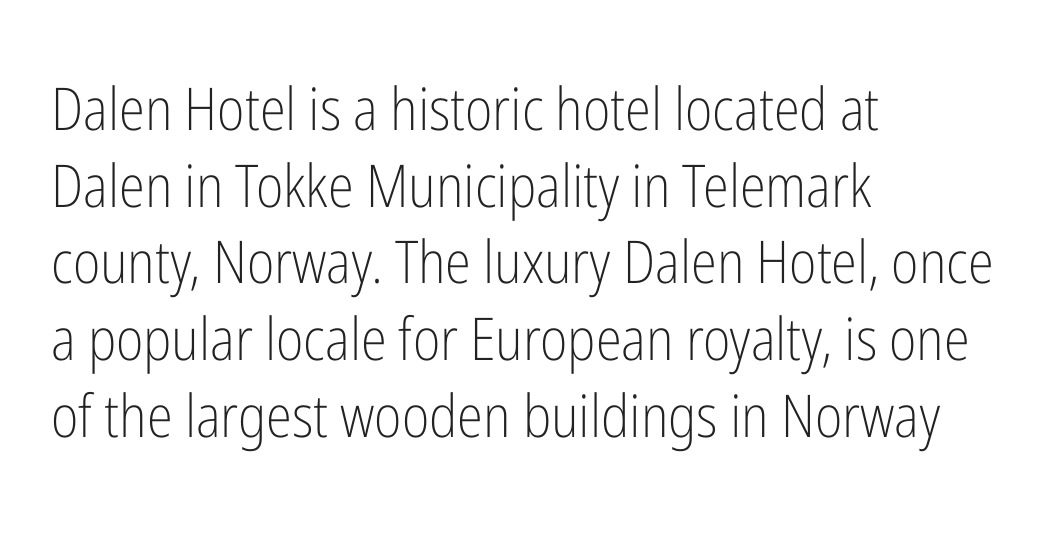
{"serif": "no", "italic": "no", "bold": "no", "weight": "light", "width": "condensed", "stroke_contrast": "low", "x_height": "medium", "monospaced": "no", "underline": "no", "align": "left", "line_spacing": "normal", "line_spacing_ratio": 1.3, "letter_spacing": "normal", "letter_spacing_em": 0.0, "glyph_px": 59}
